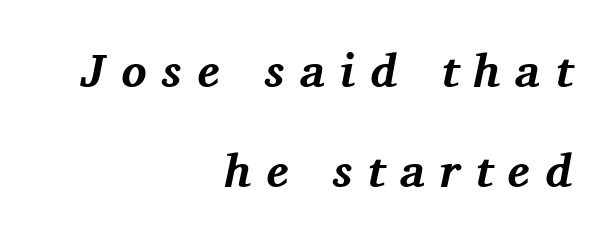
Serif or sans? Serif — the stroke terminals have little feet. Leading: increased. Yep, that's italic — everything's leaning. The rendering uses natural spacing where letterforms have individual widths.
